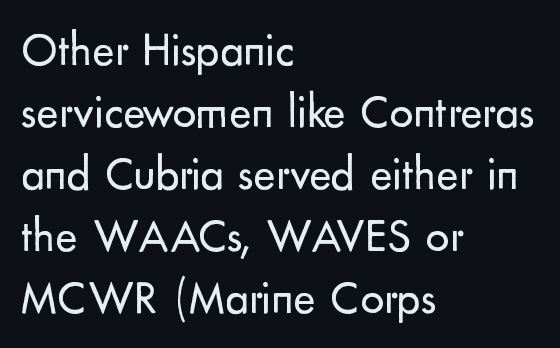
Q: Is the text bold? A: No.
Q: Is the text italic (slanted)? A: No, it is upright.
Q: Is the typeface a serif or a sans-serif typeface? A: Sans-serif.
Q: Is the text underlined? A: No.
Q: How is the paragraph aligned? A: Left-aligned.
Q: Is the spacing between letters normal or unusually wide? A: Normal.
Q: Is the spacing between lines tight, normal or loose? A: Normal.
Q: Width (condensed, normal, or wide)? A: Normal.
Q: Stroke contrast? A: Low.
Q: x-height? A: Small.
Q: Monospaced? A: No.
